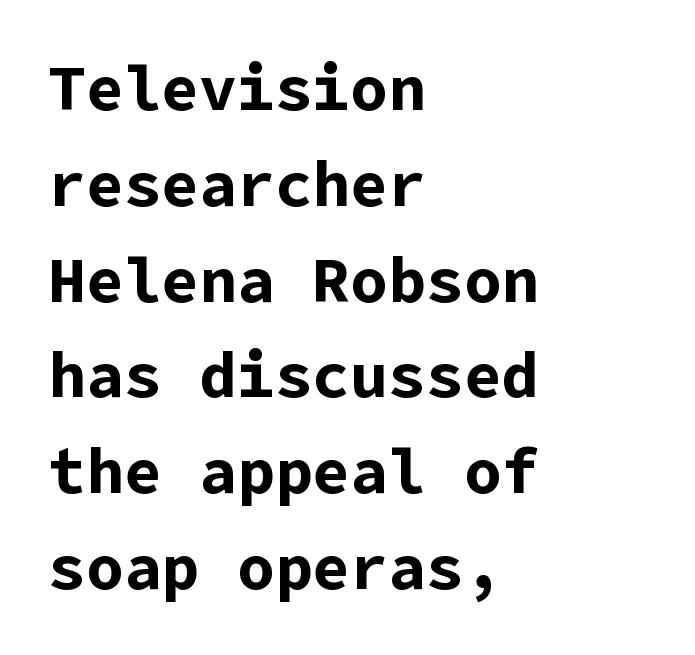
{"serif": "no", "italic": "no", "bold": "yes", "weight": "bold", "width": "normal", "stroke_contrast": "low", "x_height": "medium", "underline": "no", "align": "left", "line_spacing": "normal", "line_spacing_ratio": 1.52, "letter_spacing": "normal", "letter_spacing_em": 0.0, "glyph_px": 63}
